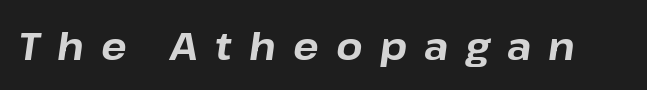
{"italic": "yes", "lean": "right", "slant_degrees": 8, "bold": "yes", "weight": "bold", "width": "normal", "stroke_contrast": "low", "x_height": "medium", "monospaced": "no", "underline": "no", "letter_spacing": "wide", "letter_spacing_em": 0.45, "glyph_px": 38}
